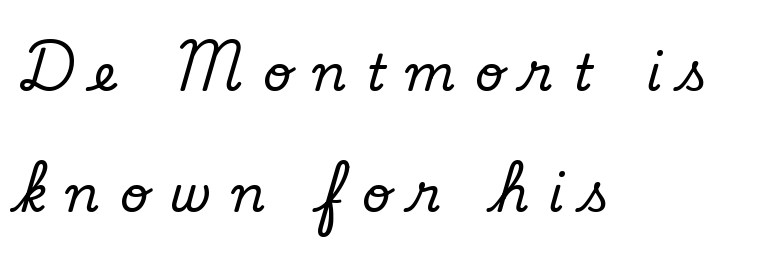
The face used here is proportionally spaced, like ordinary book or web type. Reading down the block, your eye returns to a fixed left position each line. Only glyphs here, with clear space below each row. Each letter's strokes conclude with small projecting serifs. Compared with typical paragraphs, the rows here are farther apart.
